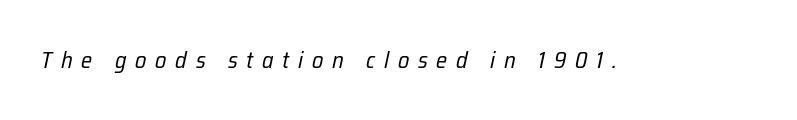
Q: Is the text bold? A: No.
Q: Is the text italic (slanted)? A: Yes, it leans right by about 12 degrees.
Q: Is the text underlined? A: No.
Q: Is the spacing between letters normal or unusually wide? A: Unusually wide.
